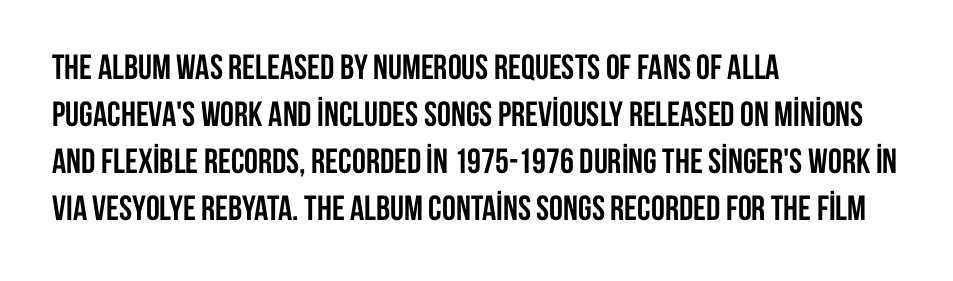
Lines of text with bare space underneath. Whoever set this chose a conventional vertical rhythm. There is no visible air inserted between adjacent glyphs. Think of a printed novel: that variable character pitch is what you see here. In CSS terms this would be text-align: left. Bold? Absolutely — the strokes are thick and heavy.
